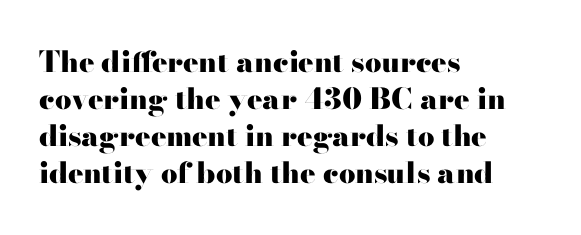
{"serif": "yes", "italic": "no", "bold": "yes", "weight": "heavy", "width": "wide", "stroke_contrast": "high", "x_height": "small", "monospaced": "no", "underline": "no", "align": "left", "line_spacing": "normal", "line_spacing_ratio": 1.28, "letter_spacing": "normal", "letter_spacing_em": 0.0, "glyph_px": 29}
